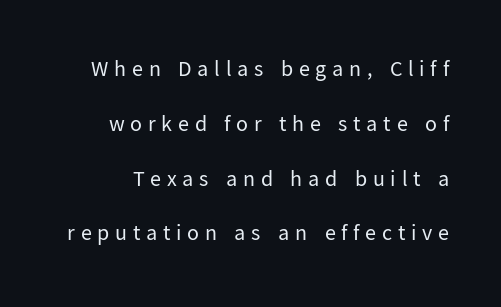
The image shows 22 px text type, upright; set loose line spacing (2.49x), unusually wide letter spacing (+0.26 em), not underlined.
